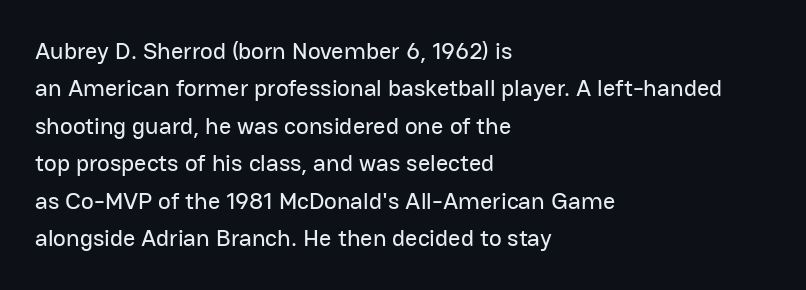
{"italic": "no", "underline": "no", "align": "left", "line_spacing": "normal", "line_spacing_ratio": 1.56, "letter_spacing": "normal", "letter_spacing_em": 0.0, "glyph_px": 24}
